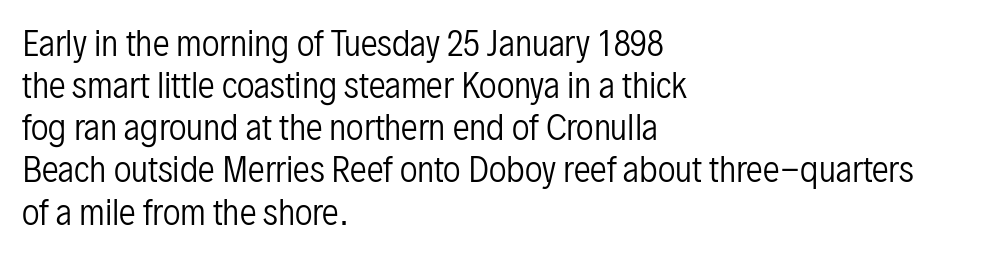
Q: Is the text bold? A: No.
Q: Is the text italic (slanted)? A: No, it is upright.
Q: Is the typeface a serif or a sans-serif typeface? A: Sans-serif.
Q: Is the text underlined? A: No.
Q: How is the paragraph aligned? A: Left-aligned.
Q: Is the spacing between letters normal or unusually wide? A: Normal.
Q: Width (condensed, normal, or wide)? A: Condensed.
Q: Stroke contrast? A: Low.
Q: x-height? A: Medium.
Q: Monospaced? A: No.
